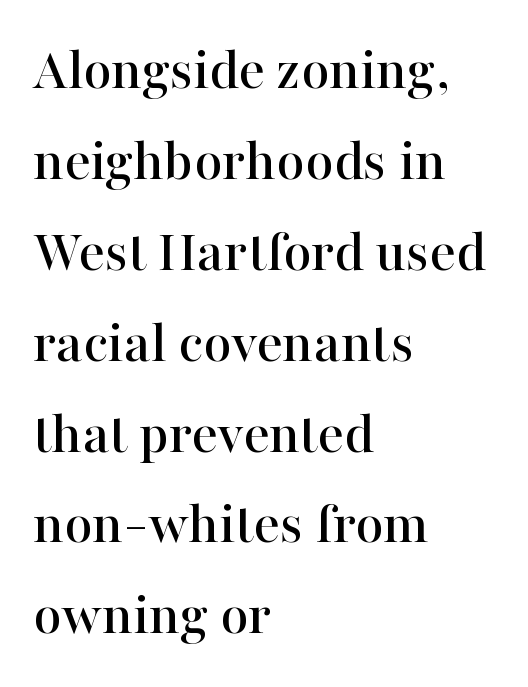
The image shows 61 px serif type, upright; set left-aligned, normal line spacing (1.49x), normal letter spacing, not underlined; high stroke contrast and a medium x-height.
